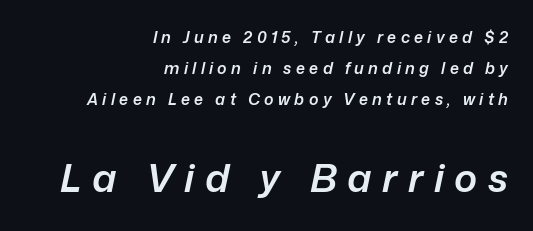
{"italic": "yes", "lean": "right", "slant_degrees": 12, "bold": "semi", "weight": "semibold", "width": "normal", "stroke_contrast": "low", "x_height": "medium", "monospaced": "no", "underline": "no", "align": "right", "line_spacing": "loose", "line_spacing_ratio": 1.94, "letter_spacing": "wide", "letter_spacing_em": 0.27, "larger_block": "second", "size_ratio": 2.44, "glyph_px": 39}
